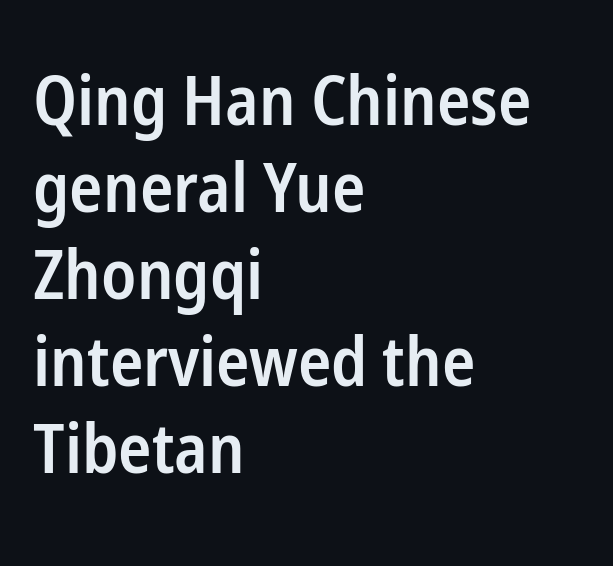
The image shows 69 px semibold, condensed sans-serif type, upright; set left-aligned, normal line spacing (1.26x), normal letter spacing, not underlined; low stroke contrast and a medium x-height.
